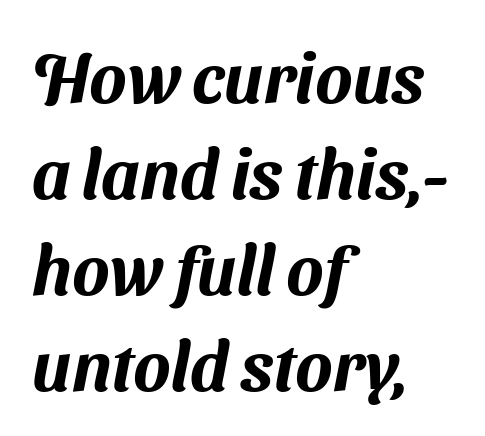
The vertical gap from one line to the next is medium. Is the block centered? No — it sits flush against the left margin. Are there feet on the stems? There aren't — it's a sans. The letters advance in unequal steps, a hallmark of proportional type. Students, note that the glyphs here touch the page at normal intervals.
